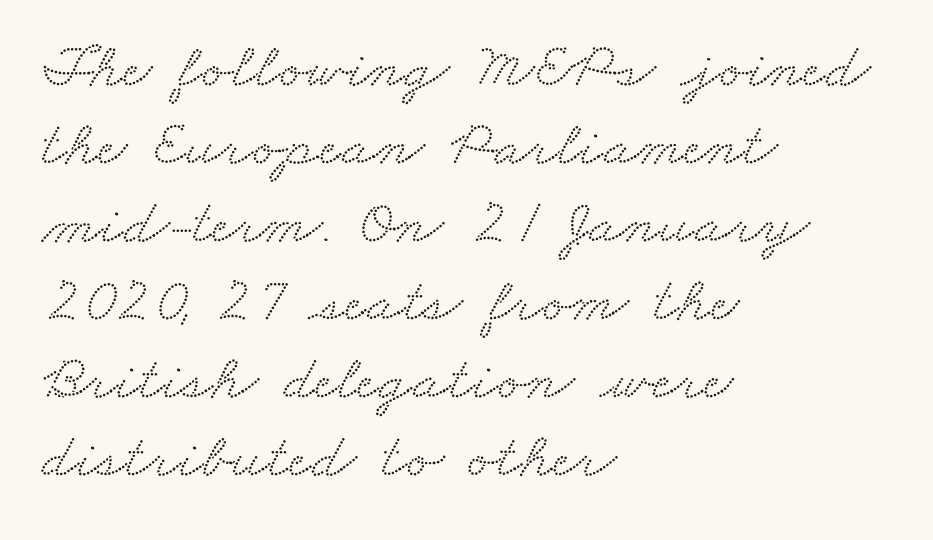
A typesetter would label this face a serif. Each row of text sits above clean, open space. The compositor pushed each line to the left boundary. Varying glyph widths throughout — classic text-font behaviour. There is no visible air inserted between adjacent glyphs.
